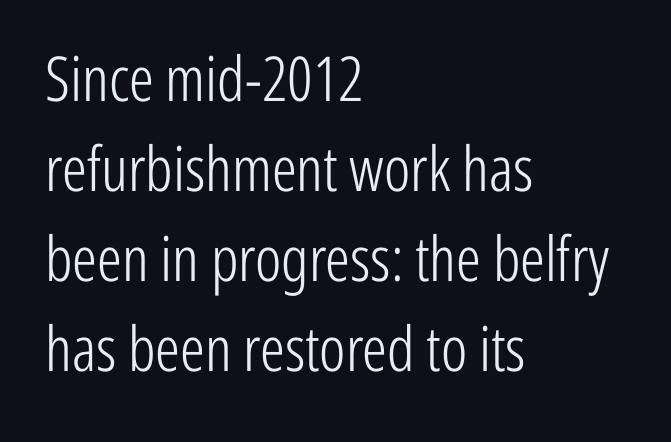
Each stroke keeps to a modest, everyday thickness or less. Here the designer chose a conventional face with non-uniform glyph widths. The vertical gap from one line to the next is medium. Any mark beneath the type? The region is blank. The face used here is rendered with its standard letterfit. This sample uses a sans-serif face.
